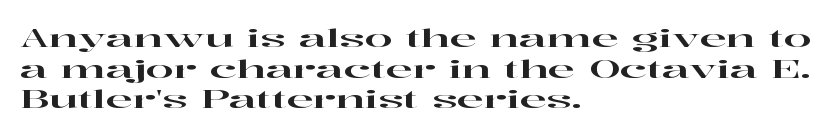
{"italic": "no", "underline": "no", "align": "left", "line_spacing_ratio": 1.23, "letter_spacing": "normal", "letter_spacing_em": 0.0, "glyph_px": 25}
